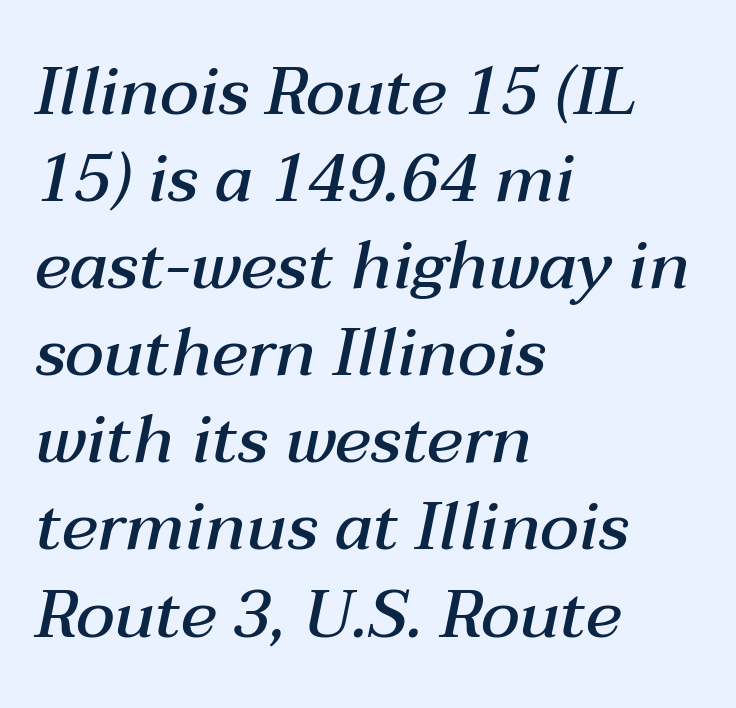
{"italic": "yes", "lean": "right", "slant_degrees": 12, "bold": "semi", "weight": "semibold", "width": "normal", "stroke_contrast": "medium", "x_height": "medium", "monospaced": "no", "underline": "no", "align": "left", "line_spacing": "normal", "line_spacing_ratio": 1.3, "letter_spacing": "normal", "letter_spacing_em": 0.0, "glyph_px": 67}
